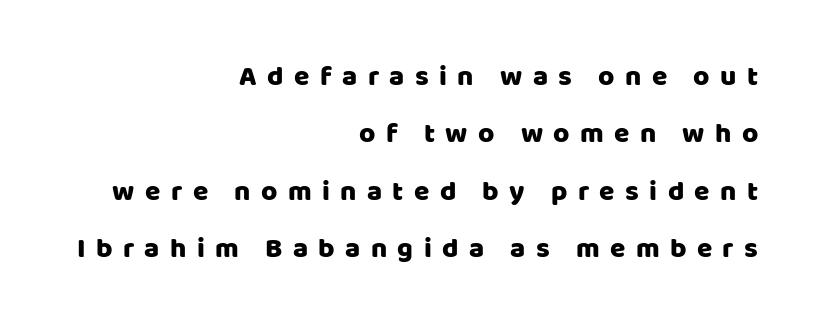
{"serif": "no", "italic": "no", "width": "normal", "stroke_contrast": "low", "x_height": "large", "monospaced": "no", "underline": "no", "align": "right", "line_spacing": "loose", "line_spacing_ratio": 2.05, "letter_spacing": "wide", "letter_spacing_em": 0.37, "glyph_px": 28}
